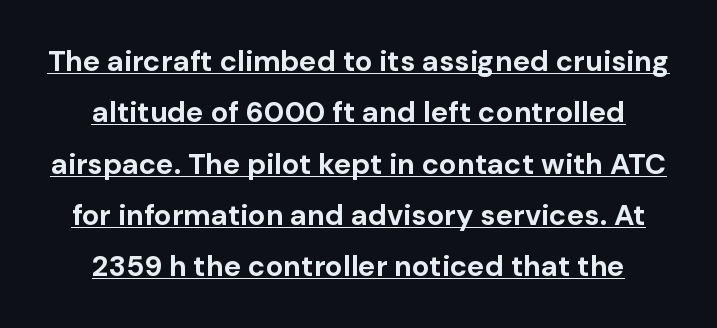
The image shows 29 px bold sans-serif type, upright; set centered, line spacing 1.77x, normal letter spacing, underlined; low stroke contrast and a medium x-height.
